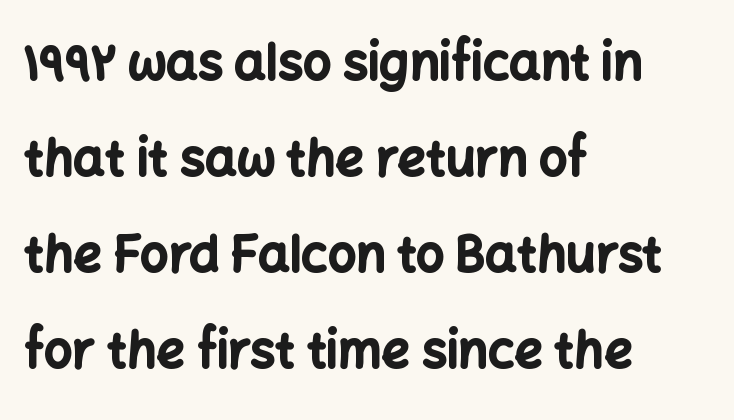
Line spacing here is loose. The rendering shows plain stroke endings on the letterforms — a sans-serif design. This is roman type, the default non-slanted kind. The letterforms sit shoulder to shoulder at normal distance. In terms of weight, the rendering is a true, heavy bold.
